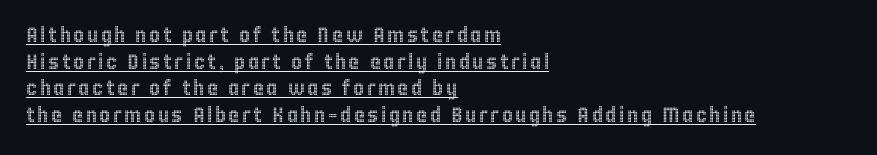
The typography opts for an upright posture over an oblique one. What decoration does the sample have? An underline. Evenly set lines give the paragraph a standard silhouette. Horizontally, the lines are justified to the leading edge only.
